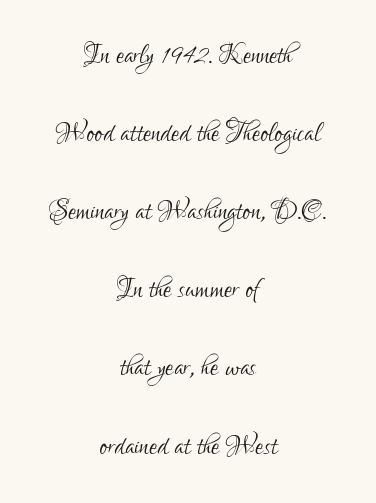
{"serif": "no", "bold": "no", "weight": "light", "width": "condensed", "stroke_contrast": "low", "x_height": "small", "monospaced": "no", "underline": "no", "align": "center", "line_spacing": "loose", "line_spacing_ratio": 2.17, "letter_spacing": "normal", "letter_spacing_em": 0.0, "glyph_px": 36}
